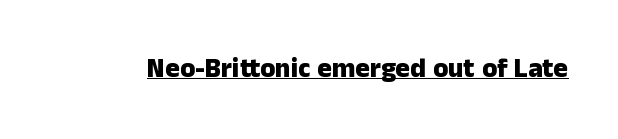
{"italic": "no", "bold": "yes", "underline": "yes", "letter_spacing": "normal", "letter_spacing_em": 0.0, "glyph_px": 27}
